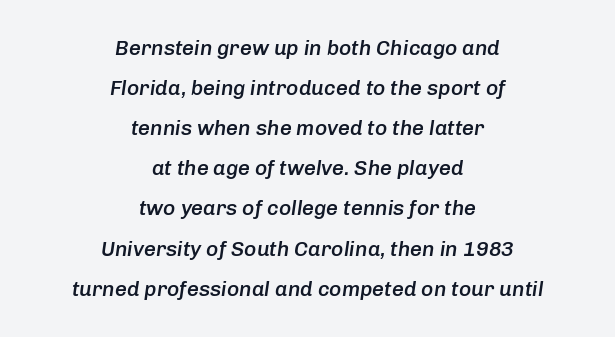
{"italic": "yes", "lean": "right", "slant_degrees": 8, "bold": "semi", "underline": "no", "align": "center", "line_spacing": "loose", "line_spacing_ratio": 1.91, "letter_spacing": "normal", "letter_spacing_em": 0.0, "glyph_px": 21}
